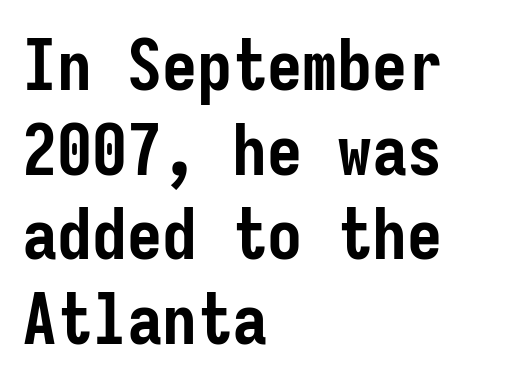
Q: Is the text bold? A: Yes.
Q: Is the text italic (slanted)? A: No, it is upright.
Q: Is the typeface a serif or a sans-serif typeface? A: Sans-serif.
Q: Is the text underlined? A: No.
Q: How is the paragraph aligned? A: Left-aligned.
Q: Is the spacing between letters normal or unusually wide? A: Normal.
Q: Width (condensed, normal, or wide)? A: Condensed.
Q: Stroke contrast? A: Low.
Q: x-height? A: Medium.
Q: Monospaced? A: Yes.
